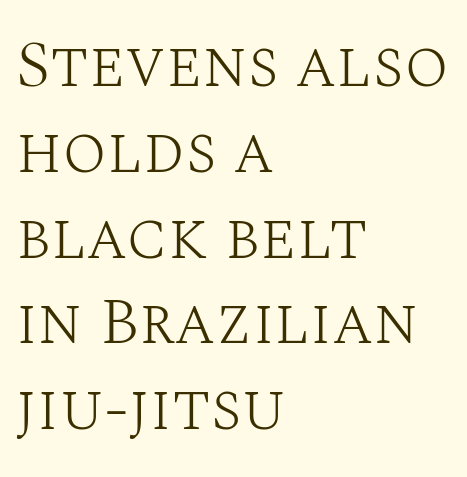
Examine the stroke ends and you'll spot serifs. Anything drawn beneath the words? Only blank space. Is this a fixed-width face? No — the glyphs have proportional, varying widths. Is the type heavy? It reads as light-to-regular instead. Does the leading feel generous? No, just average.
